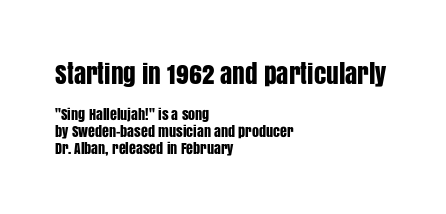
Between these two stacked blocks, the higher one wins on size. This rendering features lettering with no underline. One-word summary of the alignment: left. Designer's note — italics off, roman on. How are the letters spaced? Ordinarily, with no added tracking.
